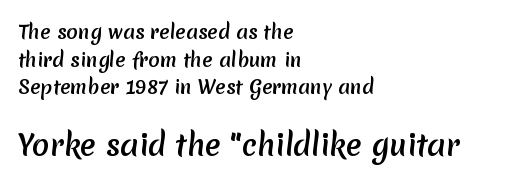
The image shows 29 px semibold sans-serif type; set left-aligned, normal line spacing (1.45x), normal letter spacing, not underlined; the second (bottom) block is 1.53x larger; low stroke contrast and a medium x-height.
